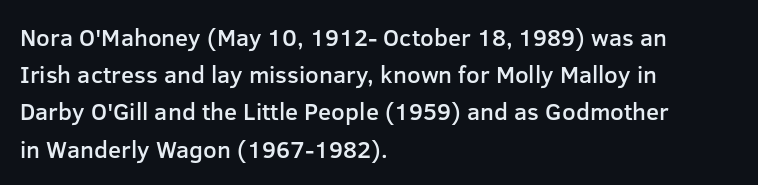
{"italic": "no", "bold": "semi", "underline": "no", "align": "left", "line_spacing": "normal", "line_spacing_ratio": 1.55, "letter_spacing": "normal", "letter_spacing_em": 0.0, "glyph_px": 24}
